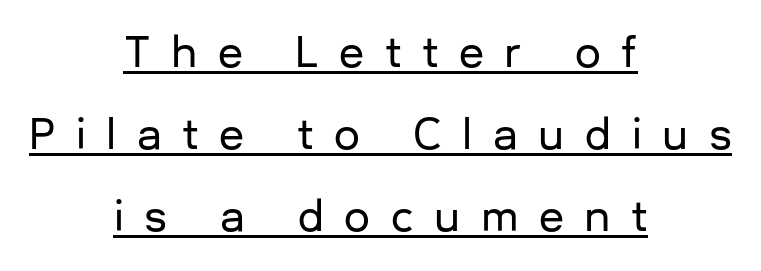
Q: Is the text italic (slanted)? A: No, it is upright.
Q: Is the typeface a serif or a sans-serif typeface? A: Sans-serif.
Q: Is the text underlined? A: Yes.
Q: How is the paragraph aligned? A: Centered.
Q: Is the spacing between letters normal or unusually wide? A: Unusually wide.
Q: Is the spacing between lines tight, normal or loose? A: Loose.
Q: Width (condensed, normal, or wide)? A: Normal.
Q: Stroke contrast? A: Low.
Q: x-height? A: Medium.
Q: Monospaced? A: No.
